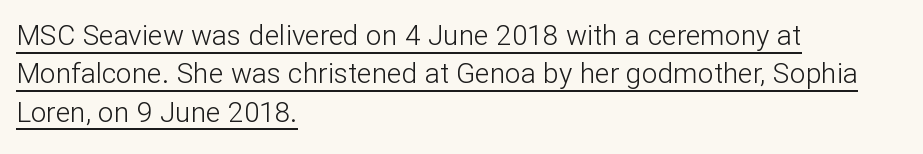
The rendering shows plain stroke endings on the letterforms — a sans-serif design. Vertically, the passage feels balanced, rows spaced as you'd expect. Letter spacing: default. Spacing verdict: proportional, widths tailored to each character. A baseline rule has been typeset under these characters. Which margin do the lines hug? The left one — the right edge is uneven.
